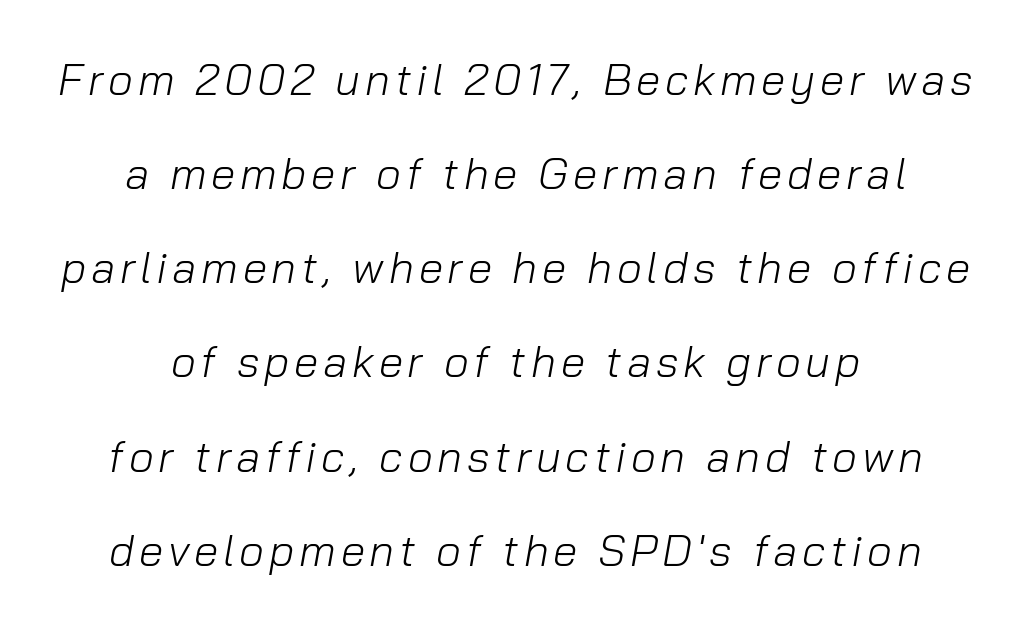
Q: Is the text bold? A: No.
Q: Is the text italic (slanted)? A: Yes, it leans right by about 10 degrees.
Q: Is the text underlined? A: No.
Q: How is the paragraph aligned? A: Centered.
Q: Is the spacing between lines tight, normal or loose? A: Loose.
Q: Width (condensed, normal, or wide)? A: Normal.
Q: Stroke contrast? A: Low.
Q: x-height? A: Medium.
Q: Monospaced? A: No.
